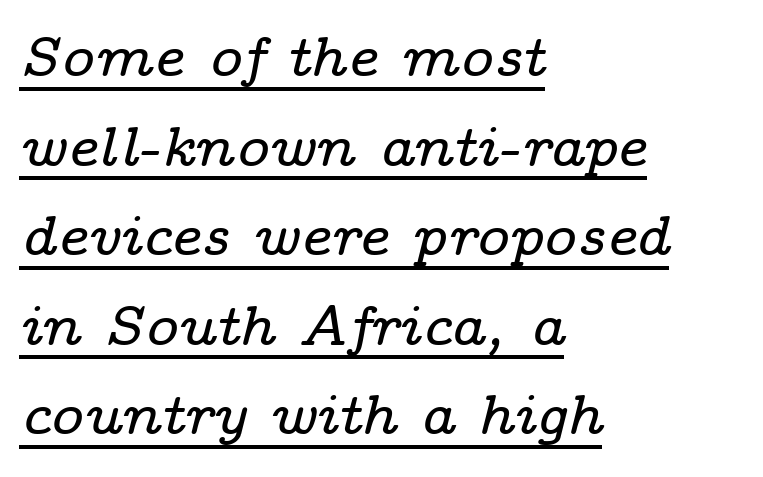
The image shows 56 px wide serif type, italic (leaning right); set left-aligned, normal line spacing (1.6x), normal letter spacing, underlined; low stroke contrast and a medium x-height.
